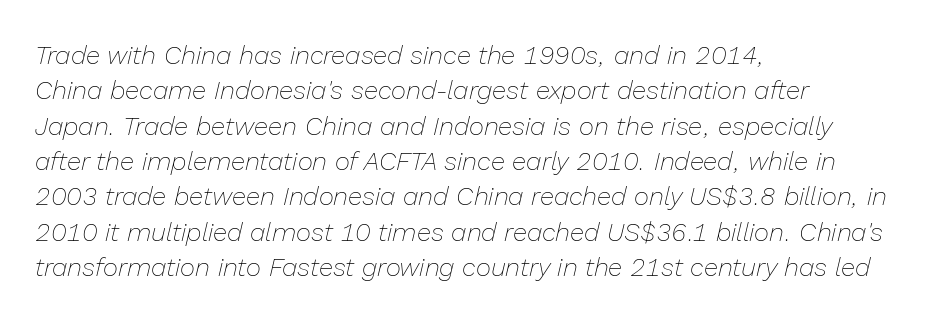
Q: Is the text bold? A: No.
Q: Is the text italic (slanted)? A: Yes, it leans right by about 13 degrees.
Q: Is the text underlined? A: No.
Q: How is the paragraph aligned? A: Left-aligned.
Q: Is the spacing between letters normal or unusually wide? A: Normal.
Q: Is the spacing between lines tight, normal or loose? A: Normal.
